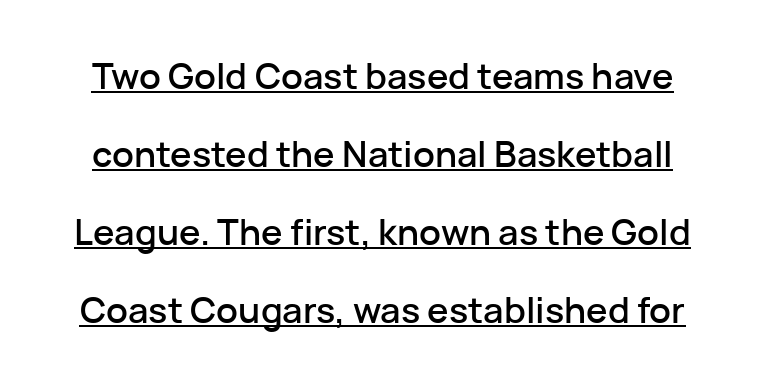
You could not count columns in this text — the font is proportionally spaced. The rendering keeps characters at their native spacing. A great deal of white space separates one row of letters from the next. Beneath each row of characters lies a ruled line. The text was rendered using a sans face with plain stroke endings. In terms of posture, this sample is upright.
